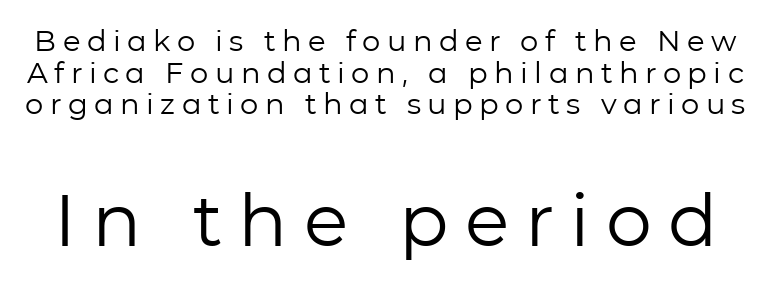
{"serif": "no", "italic": "no", "bold": "no", "weight": "regular", "width": "normal", "stroke_contrast": "low", "x_height": "medium", "monospaced": "no", "underline": "no", "line_spacing": "tight", "line_spacing_ratio": 1.09, "letter_spacing": "wide", "letter_spacing_em": 0.22, "larger_block": "second", "size_ratio": 2.52, "glyph_px": 73}
